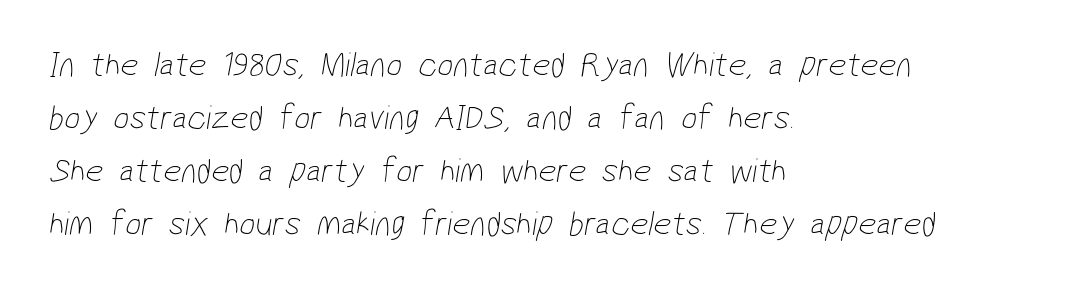
Q: Is the text bold? A: No.
Q: Is the typeface a serif or a sans-serif typeface? A: Sans-serif.
Q: Is the text underlined? A: No.
Q: How is the paragraph aligned? A: Left-aligned.
Q: Is the spacing between letters normal or unusually wide? A: Normal.
Q: Is the spacing between lines tight, normal or loose? A: Normal.
Q: Width (condensed, normal, or wide)? A: Condensed.
Q: Stroke contrast? A: Low.
Q: x-height? A: Medium.
Q: Monospaced? A: No.
